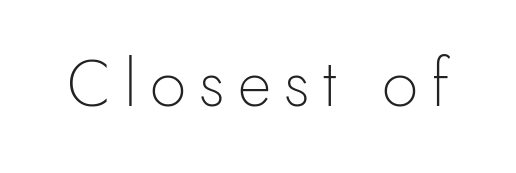
{"serif": "no", "italic": "no", "bold": "no", "weight": "light", "width": "normal", "x_height": "small", "monospaced": "no", "underline": "no", "letter_spacing": "wide", "letter_spacing_em": 0.2, "glyph_px": 65}
